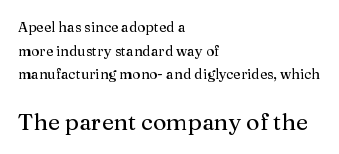
Q: Is the text italic (slanted)? A: No, it is upright.
Q: Is the text underlined? A: No.
Q: How is the paragraph aligned? A: Left-aligned.
Q: Is the spacing between letters normal or unusually wide? A: Normal.
Q: Is the spacing between lines tight, normal or loose? A: Normal.
Q: Which block of text is set in a larger size, the first (top) or the second (bottom)? A: The second (bottom) one.
